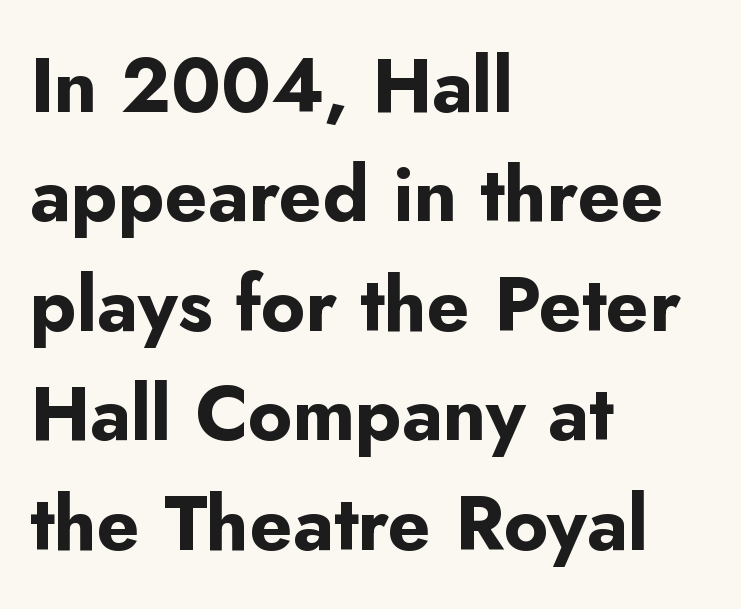
Q: Is the text bold? A: Yes.
Q: Is the text italic (slanted)? A: No, it is upright.
Q: Is the typeface a serif or a sans-serif typeface? A: Sans-serif.
Q: Is the text underlined? A: No.
Q: How is the paragraph aligned? A: Left-aligned.
Q: Is the spacing between letters normal or unusually wide? A: Normal.
Q: Is the spacing between lines tight, normal or loose? A: Normal.
Q: Width (condensed, normal, or wide)? A: Normal.
Q: Stroke contrast? A: Low.
Q: x-height? A: Small.
Q: Monospaced? A: No.
